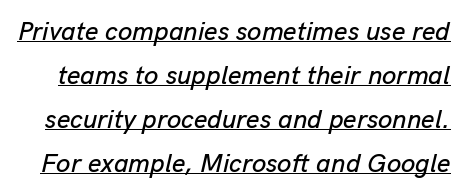
{"italic": "yes", "lean": "right", "slant_degrees": 13, "underline": "yes", "line_spacing": "normal", "line_spacing_ratio": 1.69, "letter_spacing": "normal", "letter_spacing_em": 0.0, "glyph_px": 26}
